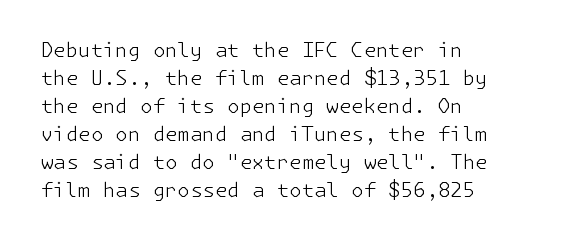
A roman cut, with each character standing at attention. Compared with a centered layout, this one pins lines to the left instead. Evenly set lines give the paragraph a standard silhouette. Heft: none added — not bold. The baseline area is clear.
